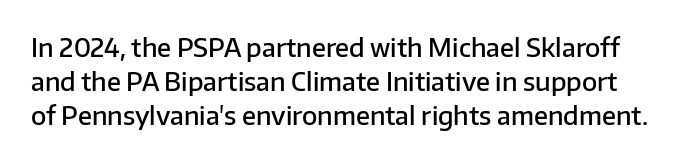
The image shows 25 px text type, upright; set normal line spacing (1.36x), normal letter spacing, not underlined.
